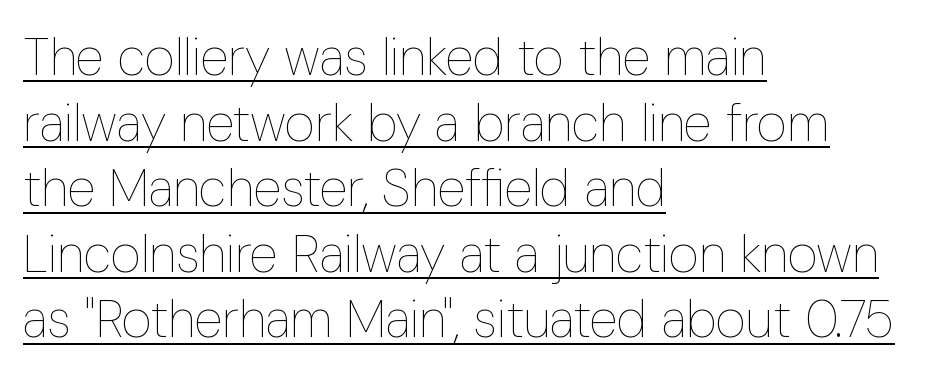
Q: Is the text bold? A: No.
Q: Is the text italic (slanted)? A: No, it is upright.
Q: Is the text underlined? A: Yes.
Q: How is the paragraph aligned? A: Left-aligned.
Q: Is the spacing between letters normal or unusually wide? A: Normal.
Q: Is the spacing between lines tight, normal or loose? A: Normal.
Q: Width (condensed, normal, or wide)? A: Condensed.
Q: Stroke contrast? A: Low.
Q: x-height? A: Medium.
Q: Monospaced? A: No.
